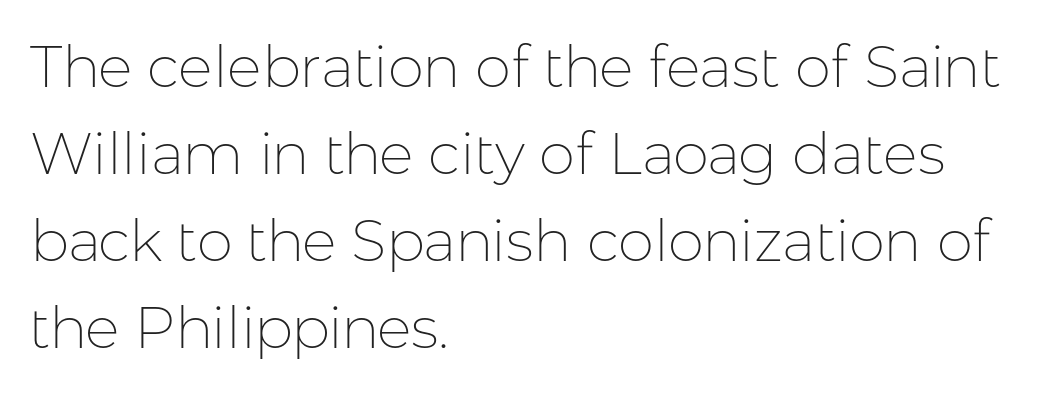
{"serif": "no", "italic": "no", "bold": "no", "weight": "thin", "width": "normal", "stroke_contrast": "low", "x_height": "medium", "monospaced": "no", "underline": "no", "align": "left", "line_spacing": "normal", "line_spacing_ratio": 1.5, "letter_spacing": "normal", "letter_spacing_em": 0.0, "glyph_px": 58}
